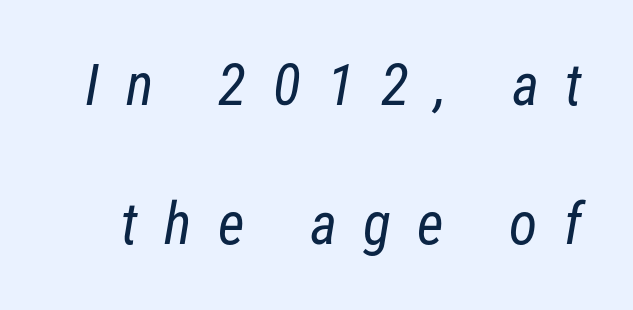
The image shows 58 px regular-weight, condensed sans-serif type; set loose line spacing (2.39x), unusually wide letter spacing (+0.45 em), not underlined; low stroke contrast and a medium x-height.
